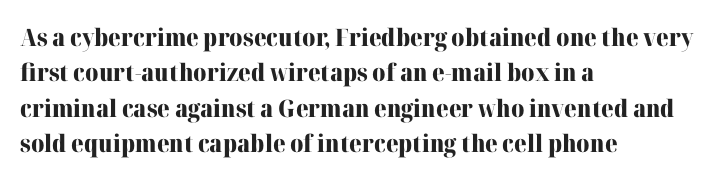
Q: Is the text bold? A: Yes.
Q: Is the text italic (slanted)? A: No, it is upright.
Q: Is the text underlined? A: No.
Q: How is the paragraph aligned? A: Left-aligned.
Q: Is the spacing between letters normal or unusually wide? A: Normal.
Q: Is the spacing between lines tight, normal or loose? A: Normal.
